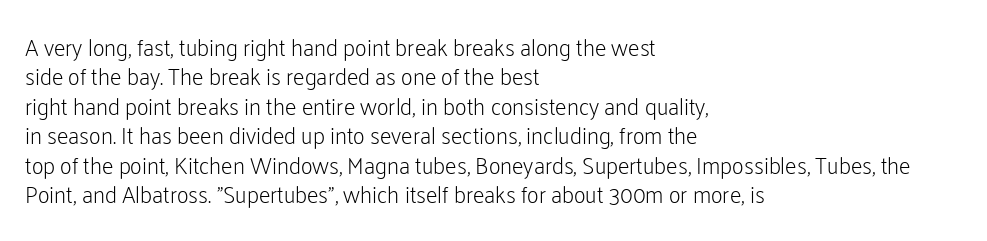
{"italic": "no", "bold": "no", "underline": "no", "align": "left", "line_spacing": "normal", "line_spacing_ratio": 1.28, "letter_spacing": "normal", "letter_spacing_em": 0.0, "glyph_px": 23}
